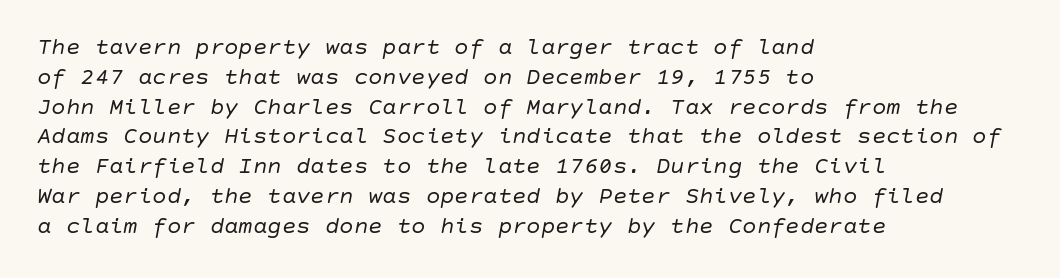
{"italic": "yes", "lean": "right", "slant_degrees": 10, "bold": "no", "underline": "no", "align": "left", "line_spacing_ratio": 1.24, "letter_spacing": "normal", "letter_spacing_em": 0.0, "glyph_px": 24}
